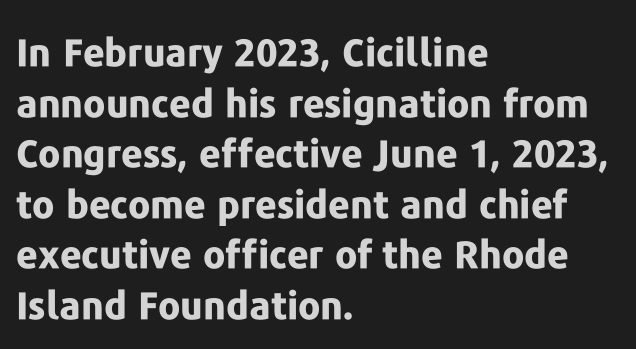
The image shows 38 px bold sans-serif type, upright; set left-aligned, normal line spacing (1.33x), normal letter spacing, not underlined; low stroke contrast and a medium x-height.
